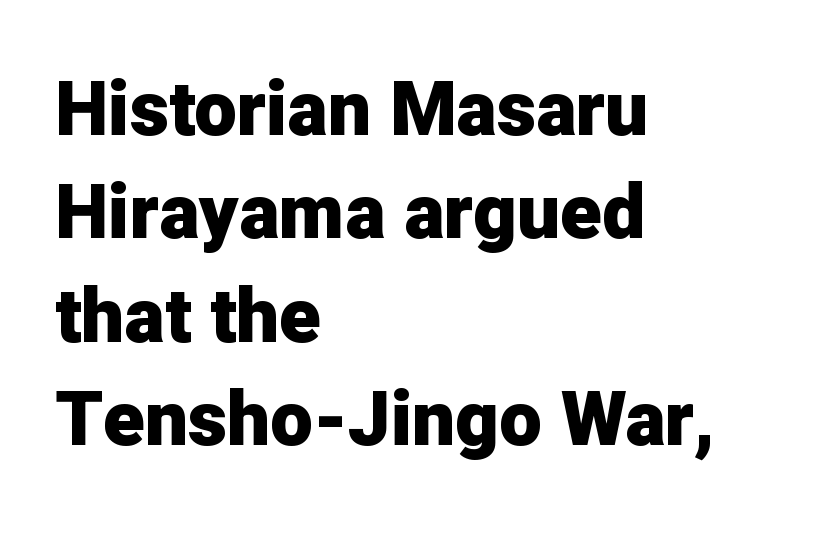
Every character sits straight up, as roman type does. Here the designer chose a conventional face with non-uniform glyph widths. Horizontal alignment here is leftward, the default for most running prose. The space between consecutive lines is moderate.
